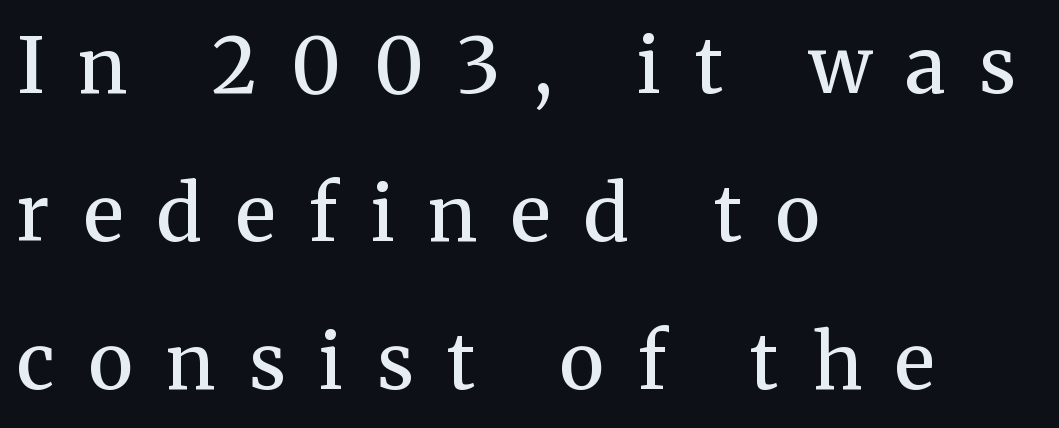
{"serif": "yes", "italic": "no", "bold": "semi", "weight": "semibold", "width": "normal", "stroke_contrast": "medium", "x_height": "medium", "monospaced": "no", "underline": "no", "align": "left", "line_spacing": "loose", "line_spacing_ratio": 1.92, "letter_spacing": "wide", "letter_spacing_em": 0.44, "glyph_px": 77}
